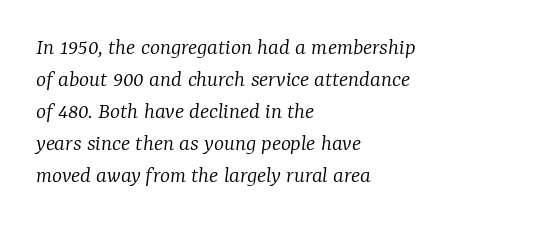
The image shows 24 px text type, italic (leaning right); set left-aligned, normal line spacing (1.33x), normal letter spacing, not underlined.
